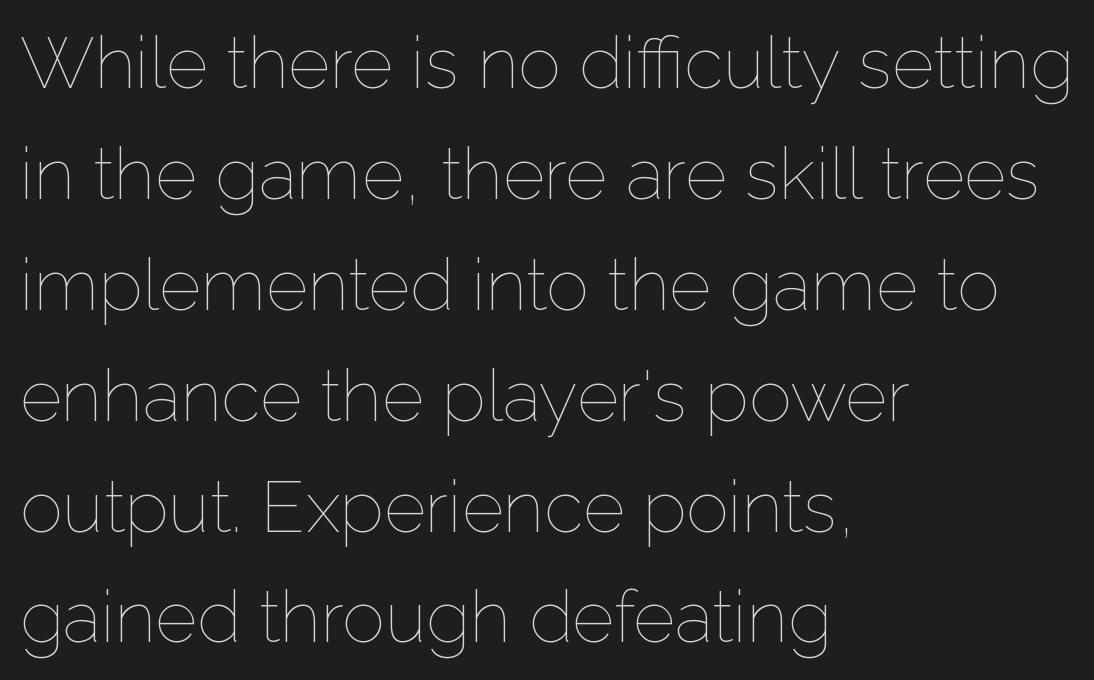
The image shows 72 px thin type, upright; set left-aligned, normal line spacing (1.54x), normal letter spacing, not underlined; low stroke contrast and a medium x-height.
